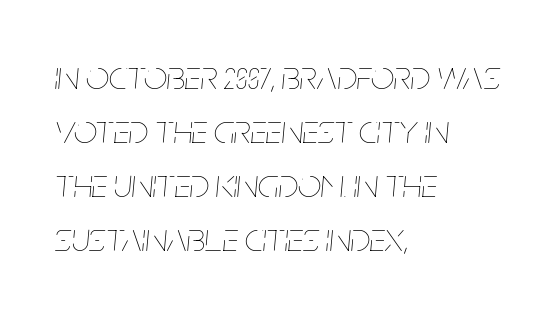
{"italic": "yes", "lean": "right", "slant_degrees": 5, "bold": "no", "weight": "thin", "width": "condensed", "stroke_contrast": "low", "x_height": "large", "monospaced": "no", "underline": "no", "align": "left", "line_spacing": "normal", "line_spacing_ratio": 1.32, "letter_spacing": "normal", "letter_spacing_em": 0.0, "glyph_px": 41}
